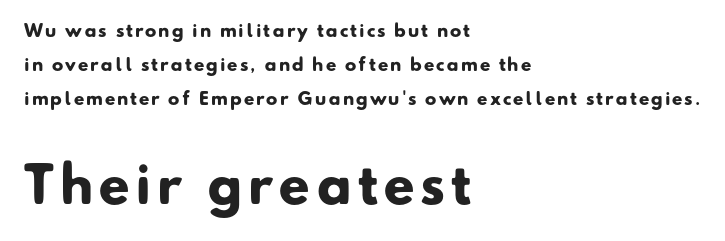
Between these two stacked blocks, the lower one wins on size. Observe the absence of serifs on each vertical stroke in this sample. Every letter is thick-stroked: bold, no question. Underline: absent. Each new line begins a long way beneath the previous one.
